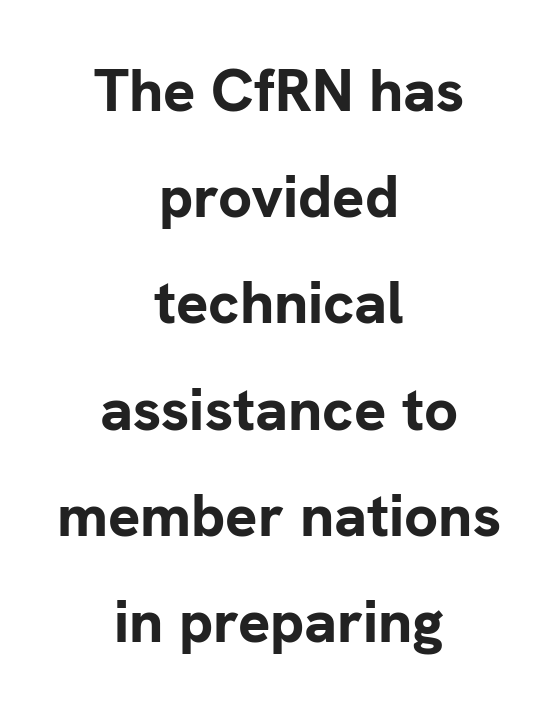
The image shows 60 px bold sans-serif type, upright; set centered, line spacing 1.77x, normal letter spacing, not underlined; low stroke contrast and a medium x-height.
